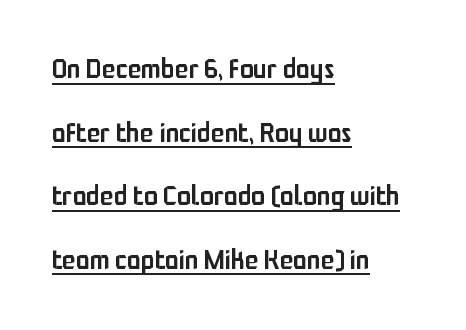
The image shows 28 px semibold, condensed sans-serif type, upright; set left-aligned, loose line spacing (2.27x), normal letter spacing, underlined; low stroke contrast and a medium x-height.
